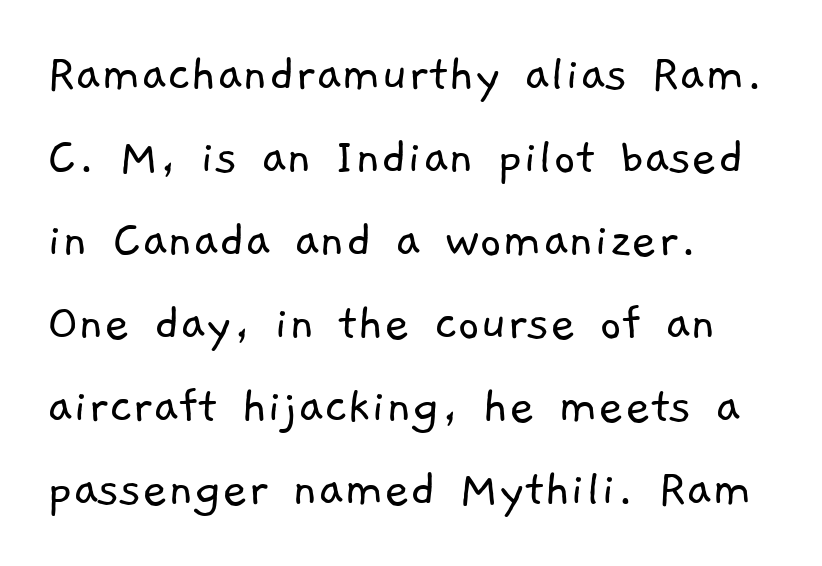
{"serif": "no", "bold": "no", "weight": "light", "width": "normal", "stroke_contrast": "low", "x_height": "medium", "monospaced": "no", "underline": "no", "align": "left", "line_spacing": "normal", "line_spacing_ratio": 1.51, "letter_spacing": "normal", "letter_spacing_em": 0.0, "glyph_px": 55}
